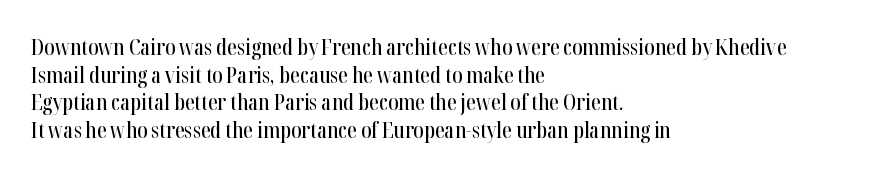
Q: Is the text italic (slanted)? A: No, it is upright.
Q: Is the text underlined? A: No.
Q: How is the paragraph aligned? A: Left-aligned.
Q: Is the spacing between letters normal or unusually wide? A: Normal.
Q: Is the spacing between lines tight, normal or loose? A: Normal.
